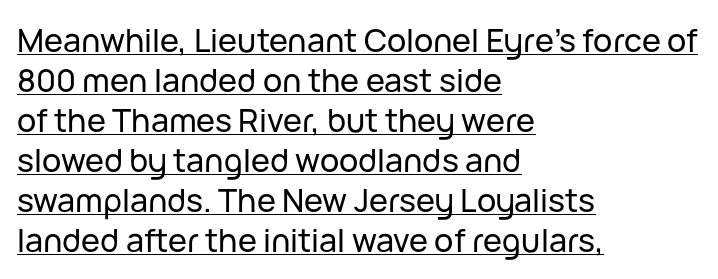
{"serif": "no", "italic": "no", "width": "normal", "stroke_contrast": "low", "x_height": "medium", "monospaced": "no", "underline": "yes", "align": "left", "line_spacing": "normal", "line_spacing_ratio": 1.25, "letter_spacing": "normal", "letter_spacing_em": 0.0, "glyph_px": 32}
